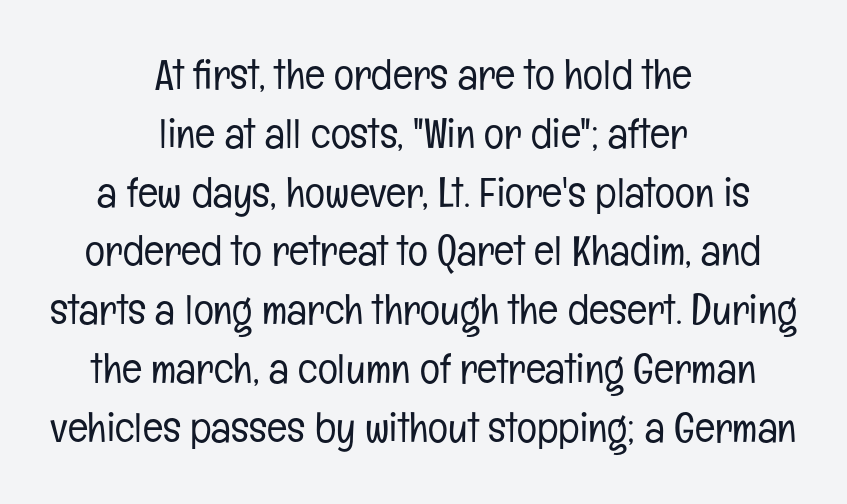
Q: Is the text bold? A: No.
Q: Is the text italic (slanted)? A: No, it is upright.
Q: Is the typeface a serif or a sans-serif typeface? A: Sans-serif.
Q: Is the text underlined? A: No.
Q: How is the paragraph aligned? A: Centered.
Q: Is the spacing between letters normal or unusually wide? A: Normal.
Q: Is the spacing between lines tight, normal or loose? A: Normal.
Q: Width (condensed, normal, or wide)? A: Condensed.
Q: Stroke contrast? A: Low.
Q: x-height? A: Medium.
Q: Monospaced? A: No.
